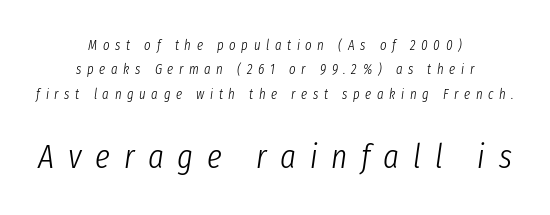
Q: Is the text bold? A: No.
Q: Is the text italic (slanted)? A: Yes, it leans right by about 8 degrees.
Q: Is the text underlined? A: No.
Q: How is the paragraph aligned? A: Centered.
Q: Is the spacing between letters normal or unusually wide? A: Unusually wide.
Q: Which block of text is set in a larger size, the first (top) or the second (bottom)? A: The second (bottom) one.
Q: Width (condensed, normal, or wide)? A: Condensed.
Q: Stroke contrast? A: Low.
Q: x-height? A: Medium.
Q: Monospaced? A: No.
